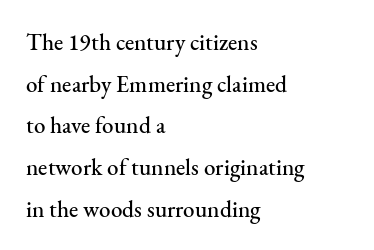
These lines were composed using upright roman letters. Only glyphs here, with clear space below each row. Line beginnings align vertically; line endings do not. The letterforms sit shoulder to shoulder at normal distance.
